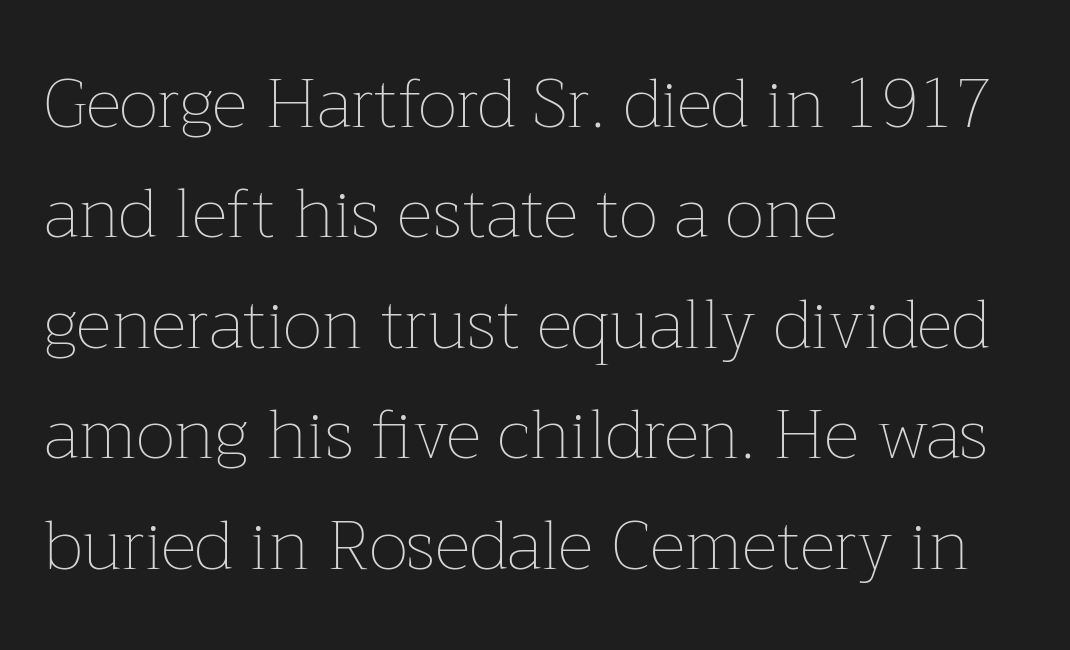
Short note: letters normally spaced. The block of text has a typical density, with ordinary space between rows. The font sits on the lighter half of the weight spectrum, regular included. Varying glyph widths throughout — classic text-font behaviour. No word sits above an underline. This sample uses an upright cut, with every glyph sitting square on the baseline.
